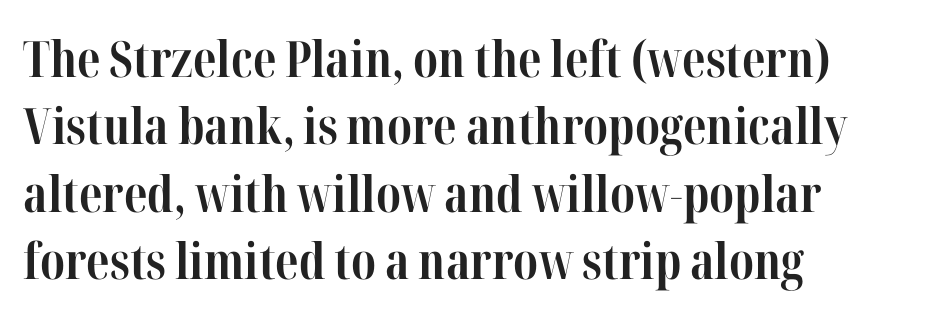
A dark, heavy texture on the line: the type is bold. Just letters on the line, the space beneath them empty. Typographically, this falls in the serif category. Regarding leading, the lines here are spaced in the standard way. Note the varied advance widths — an 'i' is clearly narrower than an 'm'. Nobody touched the tracking dial on this one.
